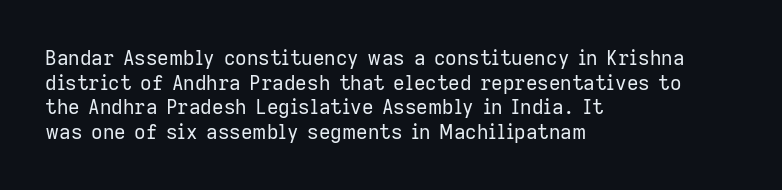
Casual observation: everything's shoved over to the left. This is not heavy type; no bold has been used. Italic? Not at all — the glyphs are vertical. The space beneath each line is pristine and unruled. No extra tracking has been applied to these lines.
